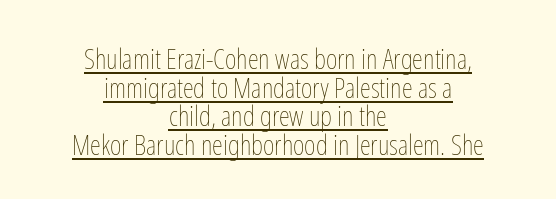
Q: Is the text bold? A: No.
Q: Is the text italic (slanted)? A: No, it is upright.
Q: Is the text underlined? A: Yes.
Q: How is the paragraph aligned? A: Centered.
Q: Is the spacing between letters normal or unusually wide? A: Normal.
Q: Is the spacing between lines tight, normal or loose? A: Tight.
Q: Width (condensed, normal, or wide)? A: Condensed.
Q: Stroke contrast? A: Low.
Q: x-height? A: Medium.
Q: Monospaced? A: No.
